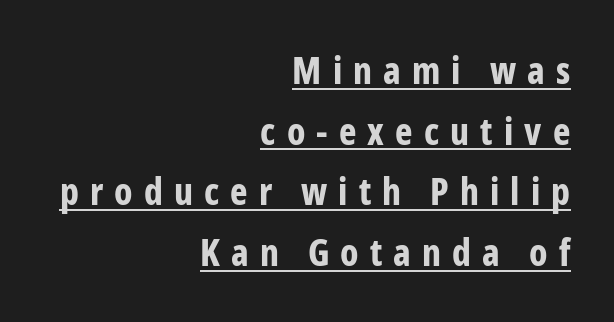
Q: Is the text bold? A: Yes.
Q: Is the text italic (slanted)? A: No, it is upright.
Q: Is the typeface a serif or a sans-serif typeface? A: Sans-serif.
Q: Is the text underlined? A: Yes.
Q: How is the paragraph aligned? A: Right-aligned.
Q: Is the spacing between letters normal or unusually wide? A: Unusually wide.
Q: Is the spacing between lines tight, normal or loose? A: Normal.
Q: Width (condensed, normal, or wide)? A: Condensed.
Q: Stroke contrast? A: Low.
Q: x-height? A: Medium.
Q: Monospaced? A: No.
